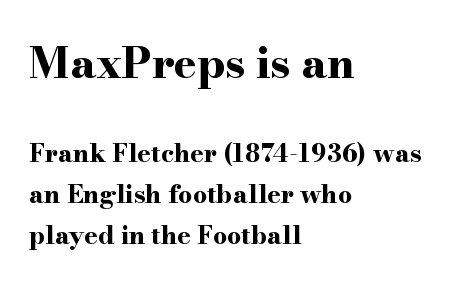
{"serif": "yes", "italic": "no", "bold": "yes", "weight": "bold", "width": "wide", "stroke_contrast": "high", "x_height": "small", "monospaced": "no", "underline": "no", "align": "left", "line_spacing": "normal", "line_spacing_ratio": 1.63, "letter_spacing": "normal", "letter_spacing_em": 0.0, "larger_block": "first", "size_ratio": 1.72, "glyph_px": 43}
